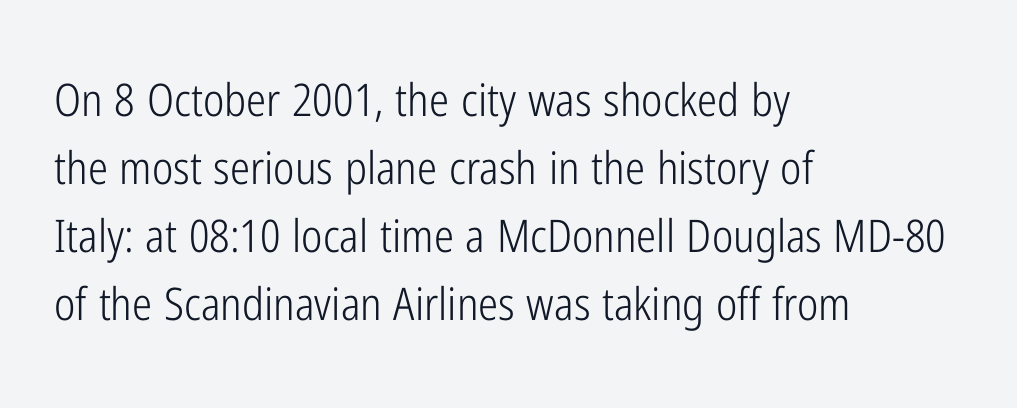
The image shows 45 px light, condensed sans-serif type, upright; set left-aligned, normal line spacing (1.51x), normal letter spacing, not underlined; low stroke contrast and a medium x-height.
